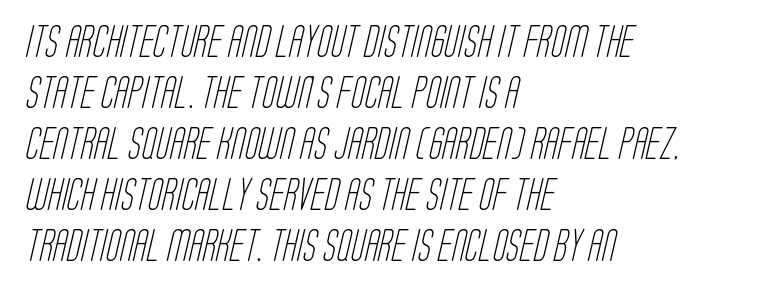
Normally led — the rows are evenly, conventionally spaced. The passage shown is typed in a proportional face where columns would drift. The face used here is a sans, in the tradition of grotesques and geometrics. The strokes carry an ordinary text weight at most. Does the copy run flush right? No — it runs flush left. These lines keep a tight, regular rhythm from letter to letter.
